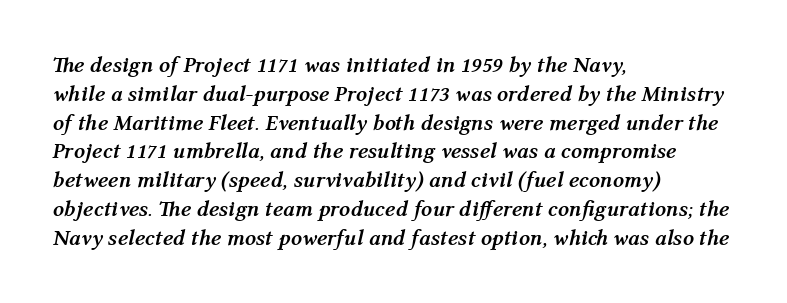
{"italic": "yes", "lean": "right", "slant_degrees": 12, "bold": "yes", "underline": "no", "align": "left", "line_spacing": "normal", "line_spacing_ratio": 1.31, "letter_spacing": "normal", "letter_spacing_em": 0.0, "glyph_px": 22}
